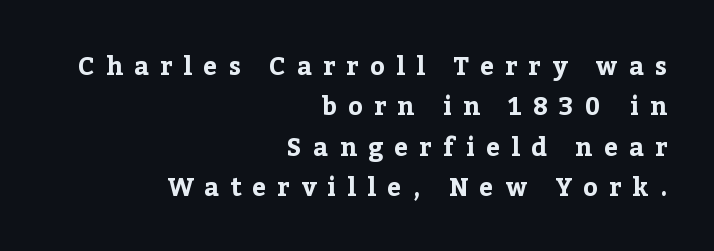
Q: Is the text bold? A: Yes.
Q: Is the text italic (slanted)? A: No, it is upright.
Q: Is the text underlined? A: No.
Q: How is the paragraph aligned? A: Right-aligned.
Q: Is the spacing between letters normal or unusually wide? A: Unusually wide.
Q: Is the spacing between lines tight, normal or loose? A: Normal.
